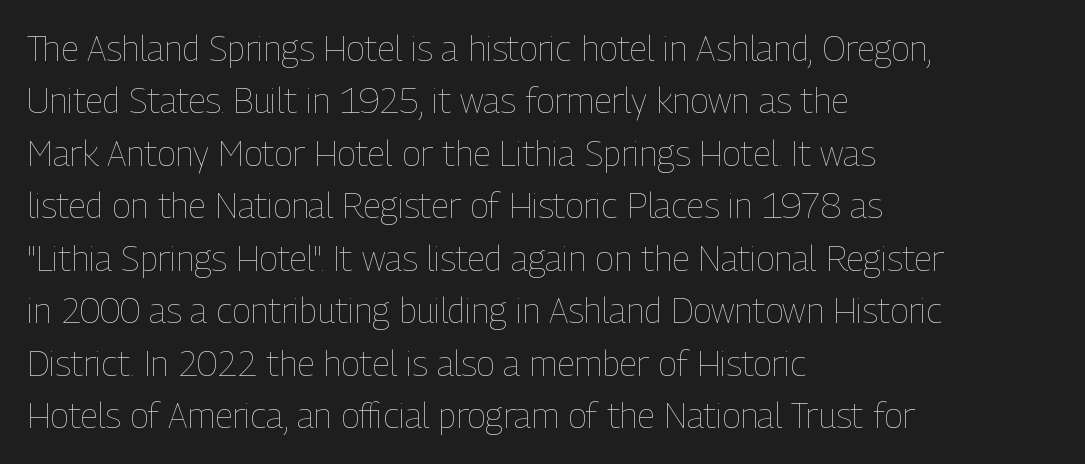
The image shows 35 px thin, condensed type, upright; set left-aligned, normal line spacing (1.5x), normal letter spacing, not underlined; low stroke contrast and a medium x-height.
